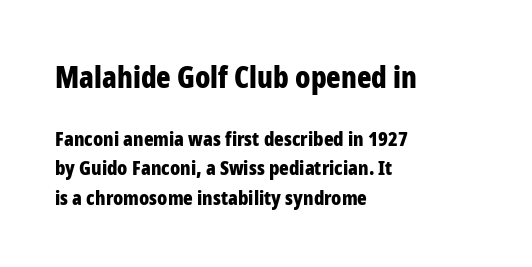
The image shows 30 px bold, condensed sans-serif type, upright; set left-aligned, normal line spacing (1.49x), normal letter spacing, not underlined; the first (top) block is 1.5x larger; low stroke contrast and a medium x-height.
